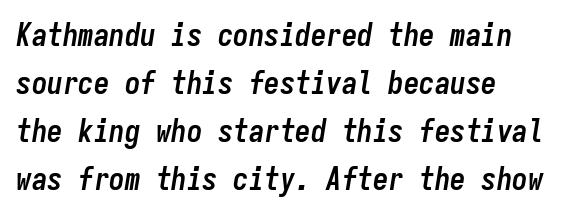
Q: Is the text bold? A: Yes.
Q: Is the text italic (slanted)? A: Yes, it leans right by about 9 degrees.
Q: Is the text underlined? A: No.
Q: How is the paragraph aligned? A: Left-aligned.
Q: Is the spacing between letters normal or unusually wide? A: Normal.
Q: Is the spacing between lines tight, normal or loose? A: Normal.
Q: Width (condensed, normal, or wide)? A: Condensed.
Q: Stroke contrast? A: Low.
Q: x-height? A: Medium.
Q: Monospaced? A: Yes.
